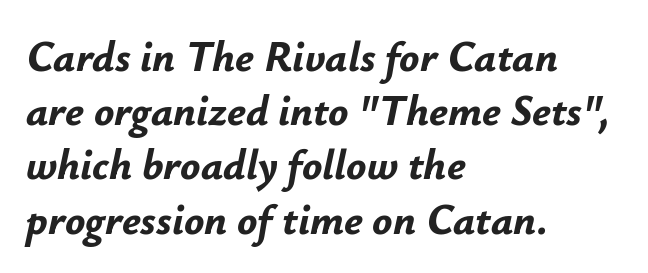
Q: Is the text bold? A: Yes.
Q: Is the text italic (slanted)? A: Yes, it leans right by about 12 degrees.
Q: Is the text underlined? A: No.
Q: How is the paragraph aligned? A: Left-aligned.
Q: Is the spacing between letters normal or unusually wide? A: Normal.
Q: Is the spacing between lines tight, normal or loose? A: Normal.
Q: Width (condensed, normal, or wide)? A: Normal.
Q: Stroke contrast? A: Low.
Q: x-height? A: Small.
Q: Monospaced? A: No.
